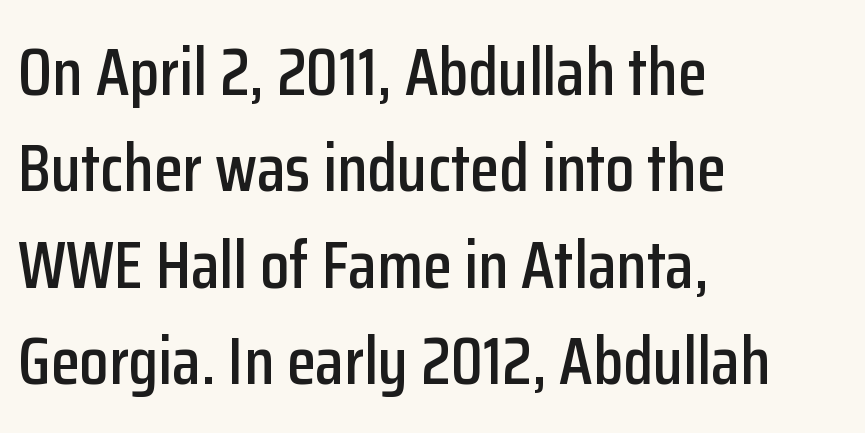
The setting favours the left margin, as ordinary paragraphs usually do. Here the glyphs are tracked normally, forming tight word shapes. Plain, unruled lines of type. This sample uses an upright cut, with every glyph sitting square on the baseline.
